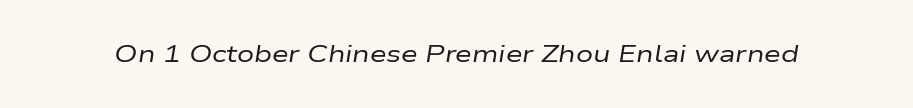
The image shows 24 px text type, italic (leaning right); set normal letter spacing, not underlined.
